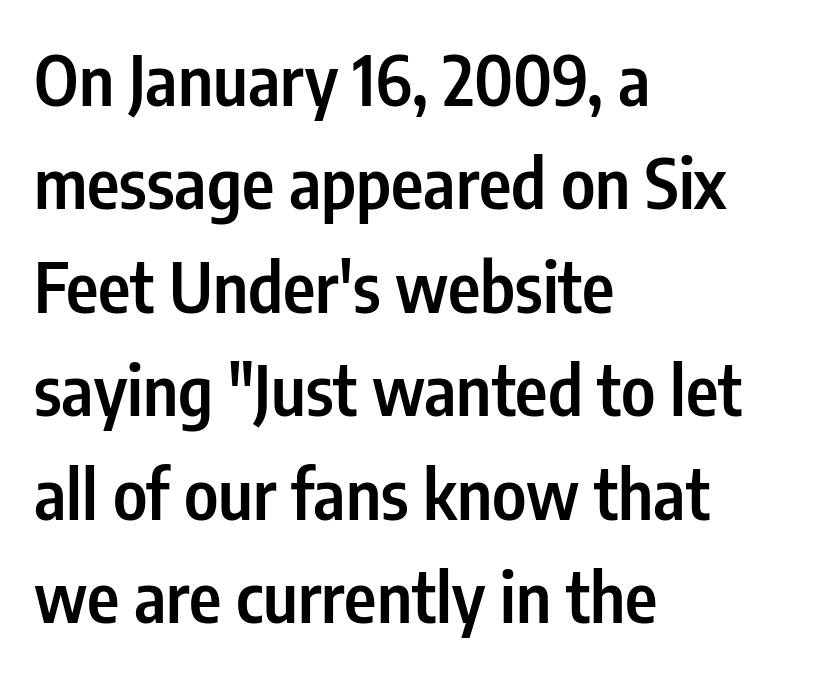
{"serif": "no", "italic": "no", "bold": "semi", "weight": "semibold", "width": "condensed", "stroke_contrast": "low", "x_height": "medium", "monospaced": "no", "underline": "no", "align": "left", "line_spacing": "normal", "line_spacing_ratio": 1.5, "letter_spacing": "normal", "letter_spacing_em": 0.0, "glyph_px": 69}
